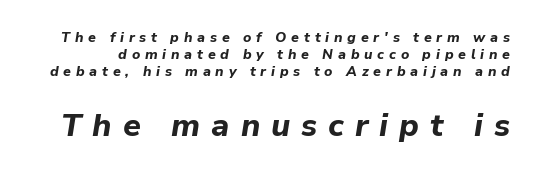
{"italic": "yes", "lean": "right", "slant_degrees": 9, "bold": "yes", "weight": "bold", "width": "normal", "stroke_contrast": "low", "x_height": "medium", "monospaced": "no", "underline": "no", "line_spacing_ratio": 1.2, "letter_spacing": "wide", "letter_spacing_em": 0.34, "larger_block": "second", "size_ratio": 2.29, "glyph_px": 32}
